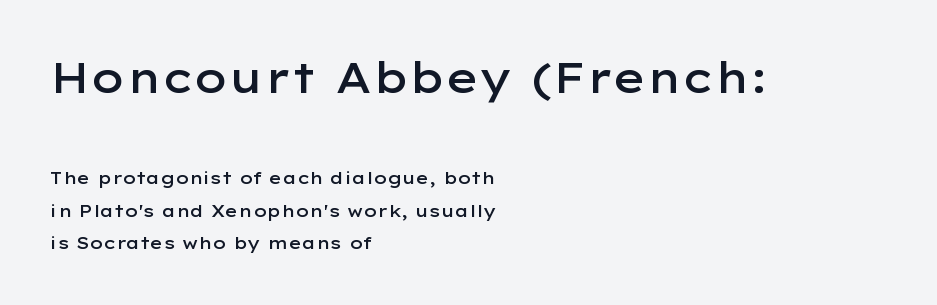
The image shows 43 px semibold, wide sans-serif type, upright; set left-aligned, loose line spacing (1.92x), normal letter spacing, not underlined; the first (top) block is 2.53x larger; low stroke contrast and a medium x-height.
